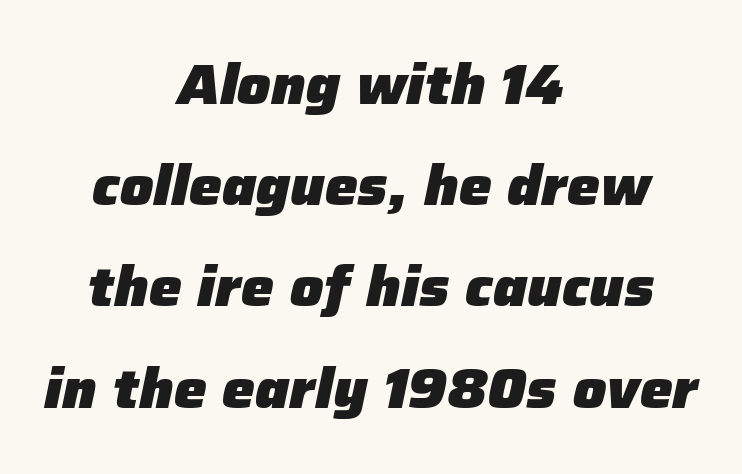
The specimen omits any rule beneath the text block's lines. This sample uses plain, unmodified letter spacing. Horizontal alignment here is central, giving a formal, balanced look. Is the type slanted? Yes — the strokes lean at a clear angle. These lines carry a lot of weight — the face is fully bold. Proportional: the letters do not fall into vertical columns.
